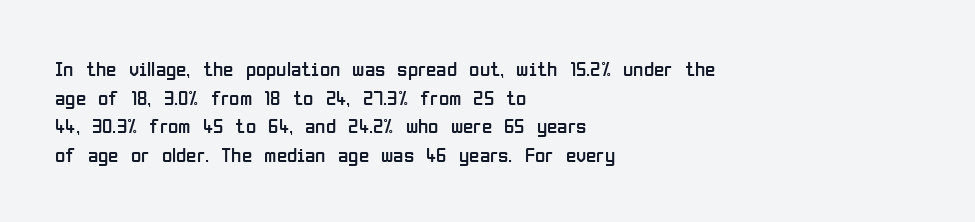
The image shows 21 px text type, upright; set left-aligned, normal line spacing (1.36x), normal letter spacing, not underlined.
